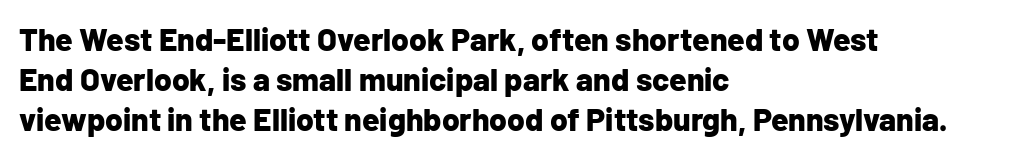
The image shows 32 px bold sans-serif type, upright; set left-aligned, normal line spacing (1.25x), normal letter spacing, not underlined; low stroke contrast and a medium x-height.
